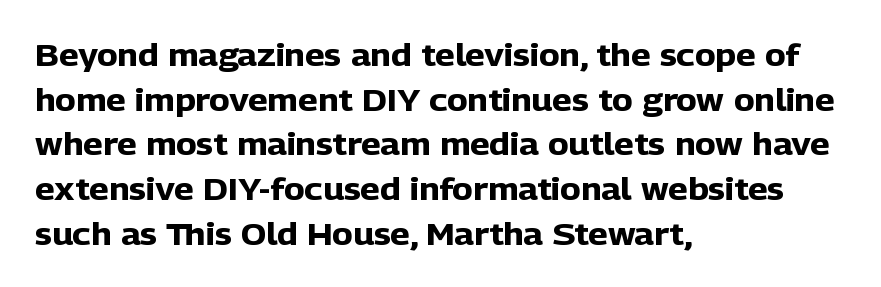
{"serif": "no", "italic": "no", "bold": "yes", "weight": "heavy", "width": "normal", "stroke_contrast": "low", "x_height": "medium", "monospaced": "no", "underline": "no", "align": "left", "line_spacing": "normal", "line_spacing_ratio": 1.44, "letter_spacing": "normal", "letter_spacing_em": 0.0, "glyph_px": 31}
